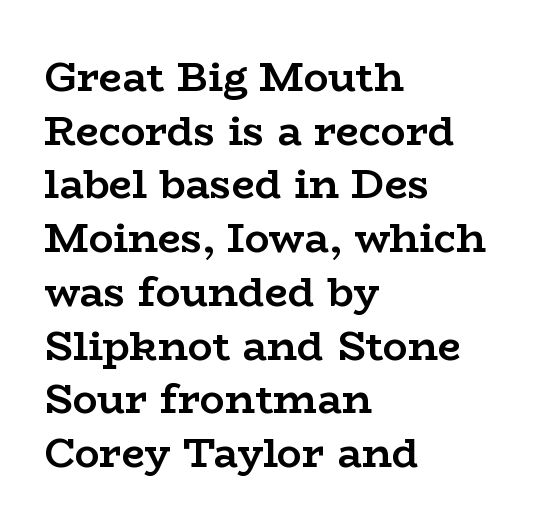
The image shows 41 px semibold, wide serif type, upright; set left-aligned, normal line spacing (1.31x), normal letter spacing, not underlined; low stroke contrast and a medium x-height.
